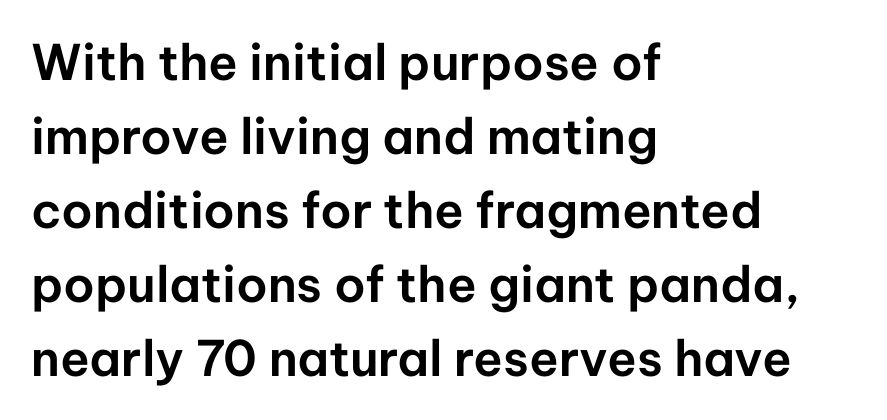
Serifs: no, the terminals of the letterforms are clean. The ragged edge is on the right, which tells us the setting is flush left. Baseline-to-baseline distance is the conventional proportion of letter height. You can tell it's not italic because the verticals are truly vertical.
